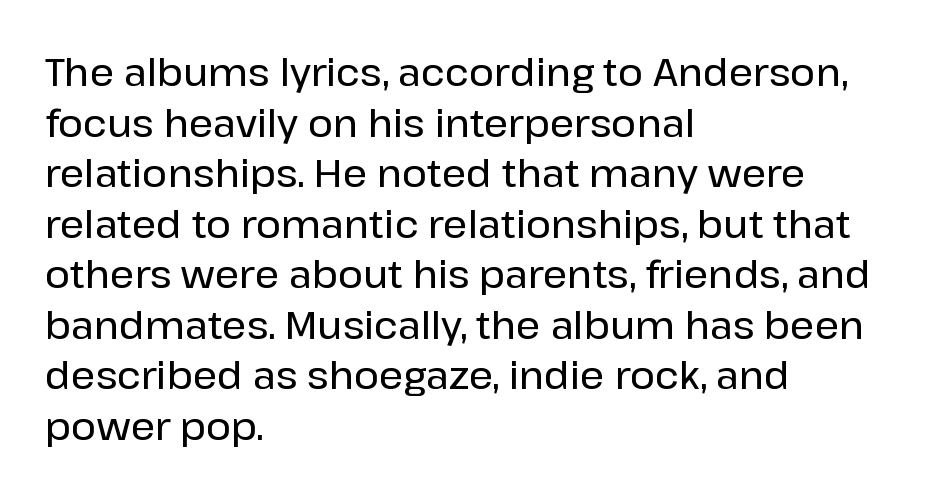
{"serif": "no", "italic": "no", "width": "normal", "stroke_contrast": "low", "x_height": "medium", "monospaced": "no", "underline": "no", "align": "left", "line_spacing": "normal", "line_spacing_ratio": 1.33, "letter_spacing": "normal", "letter_spacing_em": 0.0, "glyph_px": 38}
